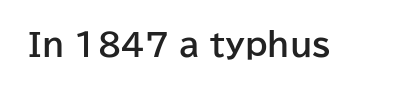
Q: Is the text bold? A: Yes.
Q: Is the text italic (slanted)? A: No, it is upright.
Q: Is the typeface a serif or a sans-serif typeface? A: Sans-serif.
Q: Is the text underlined? A: No.
Q: Is the spacing between letters normal or unusually wide? A: Normal.
Q: Width (condensed, normal, or wide)? A: Normal.
Q: Stroke contrast? A: Low.
Q: x-height? A: Medium.
Q: Monospaced? A: No.
